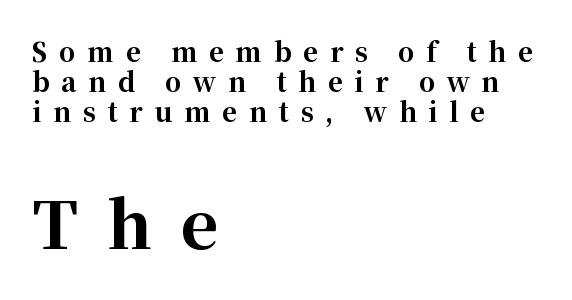
Q: Is the text bold? A: Yes.
Q: Is the text italic (slanted)? A: No, it is upright.
Q: Is the typeface a serif or a sans-serif typeface? A: Serif.
Q: Is the text underlined? A: No.
Q: How is the paragraph aligned? A: Left-aligned.
Q: Is the spacing between letters normal or unusually wide? A: Unusually wide.
Q: Is the spacing between lines tight, normal or loose? A: Tight.
Q: Which block of text is set in a larger size, the first (top) or the second (bottom)? A: The second (bottom) one.
Q: Width (condensed, normal, or wide)? A: Normal.
Q: Stroke contrast? A: High.
Q: x-height? A: Medium.
Q: Monospaced? A: No.
